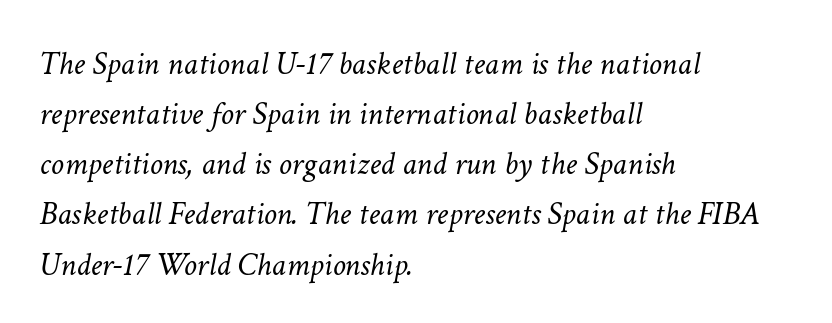
{"italic": "yes", "lean": "right", "slant_degrees": 11, "bold": "no", "weight": "light", "width": "normal", "stroke_contrast": "low", "x_height": "medium", "monospaced": "no", "underline": "no", "align": "left", "line_spacing": "normal", "line_spacing_ratio": 1.52, "letter_spacing": "normal", "letter_spacing_em": 0.0, "glyph_px": 33}
